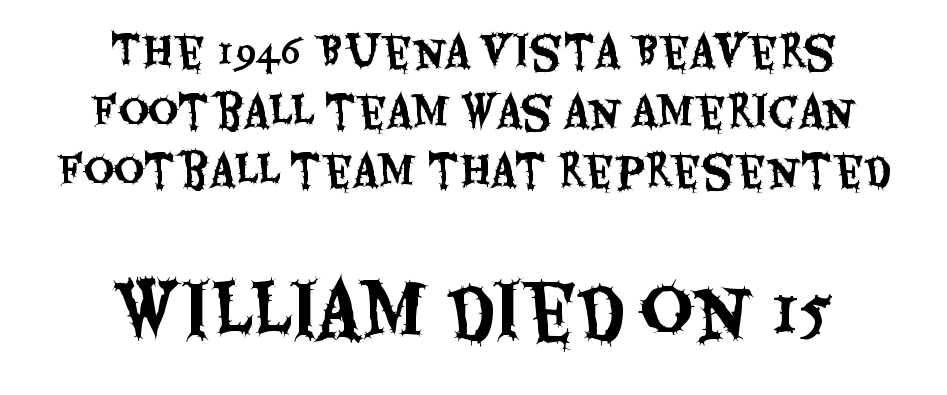
Every character sits straight up, as roman type does. Regular leading. Centered paragraph, ragged on both sides. Two sizes are in play, and the larger belongs to the second block. A typesetter would call this proportional, since set widths differ per character.
